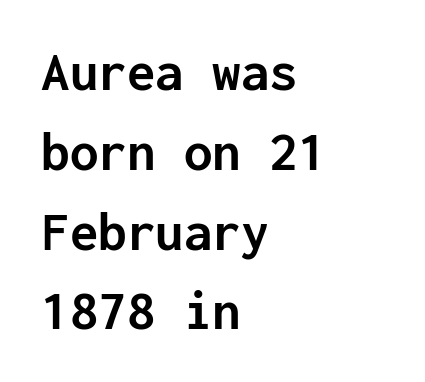
The image shows 57 px semibold sans-serif type, upright, monospaced; set left-aligned, normal line spacing (1.4x), normal letter spacing, not underlined; low stroke contrast and a medium x-height.
